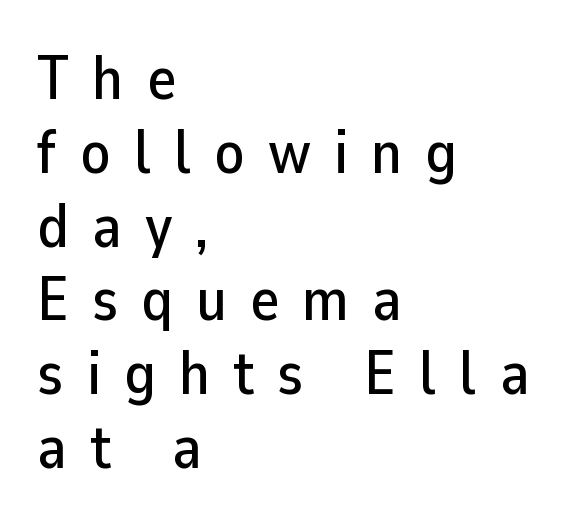
The image shows 61 px sans-serif type, upright; set left-aligned, line spacing 1.21x, unusually wide letter spacing (+0.38 em), not underlined; low stroke contrast and a medium x-height.
